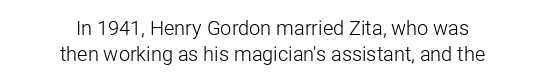
Q: Is the text bold? A: No.
Q: Is the text italic (slanted)? A: No, it is upright.
Q: Is the text underlined? A: No.
Q: How is the paragraph aligned? A: Centered.
Q: Is the spacing between letters normal or unusually wide? A: Normal.
Q: Is the spacing between lines tight, normal or loose? A: Normal.
